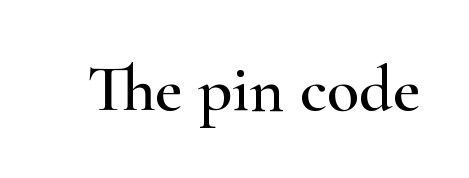
Q: Is the text italic (slanted)? A: No, it is upright.
Q: Is the typeface a serif or a sans-serif typeface? A: Serif.
Q: Is the text underlined? A: No.
Q: Is the spacing between letters normal or unusually wide? A: Normal.
Q: Width (condensed, normal, or wide)? A: Wide.
Q: Stroke contrast? A: High.
Q: x-height? A: Small.
Q: Monospaced? A: No.
